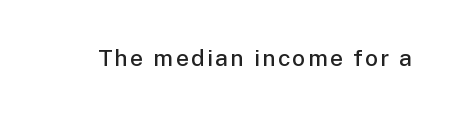
If you drew a line through each stem, it would be perfectly vertical. A bit beefed up — I'd call it semibold rather than bold. Just letters on the line, the space beneath them empty.
